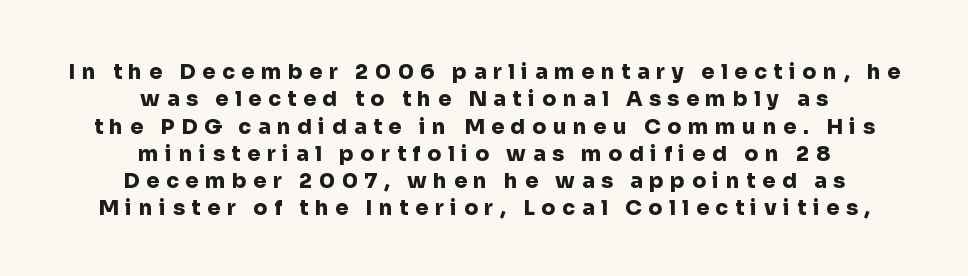
Each word looks stretched out because of the extra space between its letters. A typesetter would mark this as roman, not italic. The line-height multiplier appears to be the usual default. Heavy, bold letterforms. Visually the block forms a symmetrical silhouette, jagged on both flanks.
